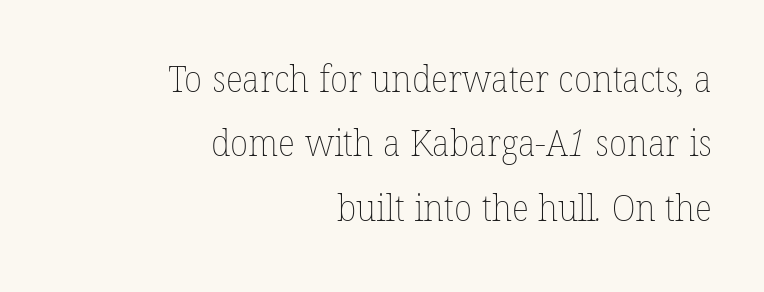
{"bold": "no", "weight": "thin", "width": "normal", "stroke_contrast": "low", "x_height": "medium", "monospaced": "no", "underline": "no", "align": "right", "line_spacing_ratio": 1.74, "letter_spacing": "normal", "letter_spacing_em": 0.0, "glyph_px": 37}
